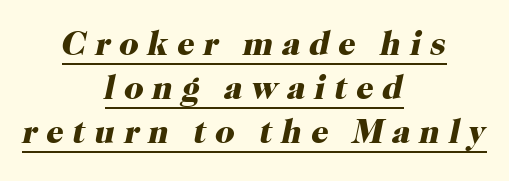
Inter-character spacing is expanded well beyond the font's built-in metrics. Does the type have serifs? Yes, each stem ends in a small foot. Every character sits at an angle, as italics do. Line starts and ends both wander, symmetrically. Here the designer chose a conventional face with non-uniform glyph widths. The sample has been set heavy, in full bold.
